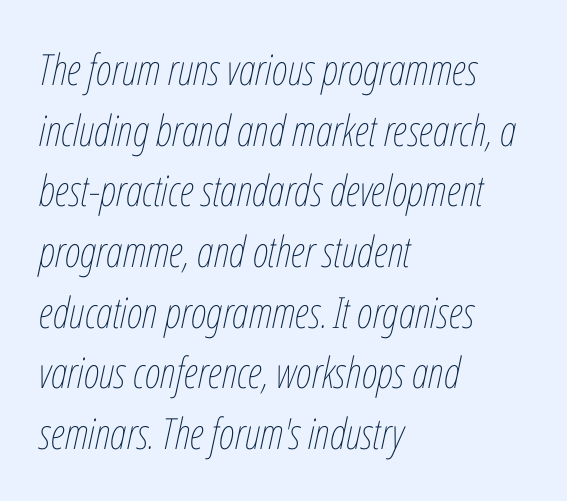
{"italic": "yes", "lean": "right", "slant_degrees": 12, "bold": "no", "weight": "thin", "width": "condensed", "stroke_contrast": "low", "x_height": "medium", "monospaced": "no", "underline": "no", "align": "left", "line_spacing": "normal", "line_spacing_ratio": 1.41, "letter_spacing": "normal", "letter_spacing_em": 0.0, "glyph_px": 43}
